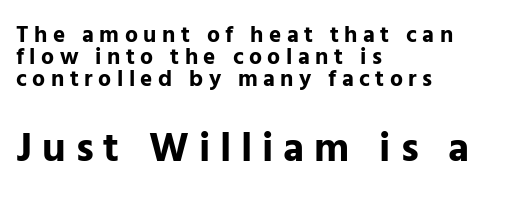
The image shows 41 px bold sans-serif type, upright; set left-aligned, tight line spacing (0.96x), unusually wide letter spacing (+0.24 em), not underlined; the second (bottom) block is 1.78x larger; low stroke contrast and a medium x-height.
